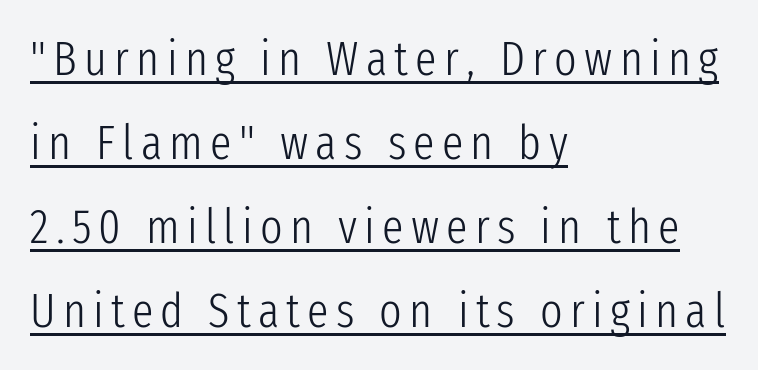
The image shows 48 px light, condensed sans-serif type, upright; set left-aligned, line spacing 1.75x, underlined; low stroke contrast and a medium x-height.
